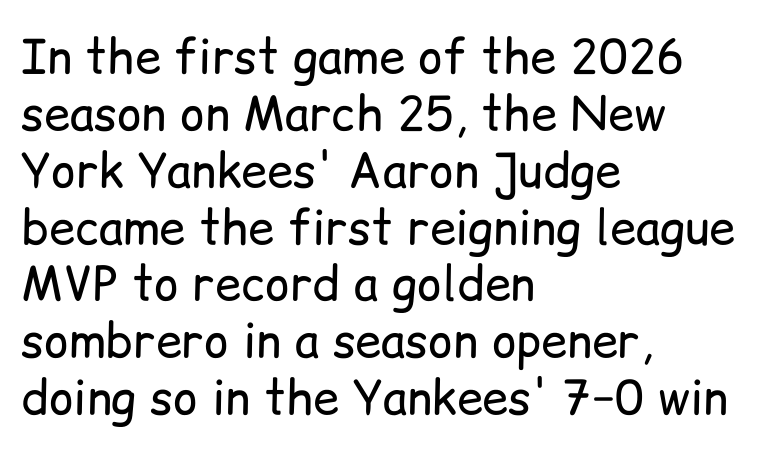
The type family on display is of the sans-serif kind. You could call the tracking neutral — neither tight nor loose. Upright lettering throughout. These lines are rendered in a variable-pitch font.
